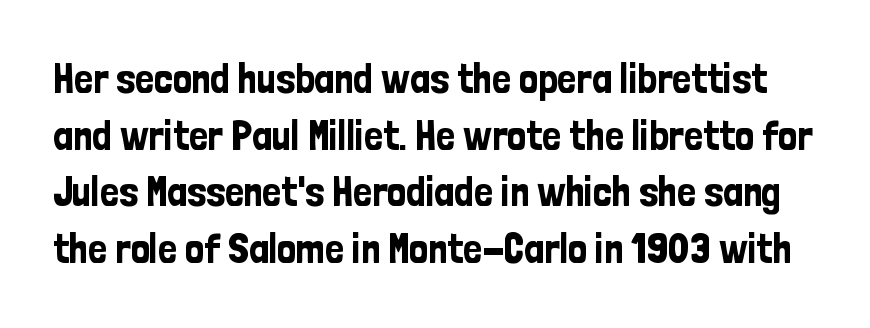
{"serif": "no", "italic": "no", "width": "condensed", "stroke_contrast": "low", "x_height": "medium", "monospaced": "no", "underline": "no", "line_spacing": "normal", "line_spacing_ratio": 1.35, "letter_spacing": "normal", "letter_spacing_em": 0.0, "glyph_px": 42}
